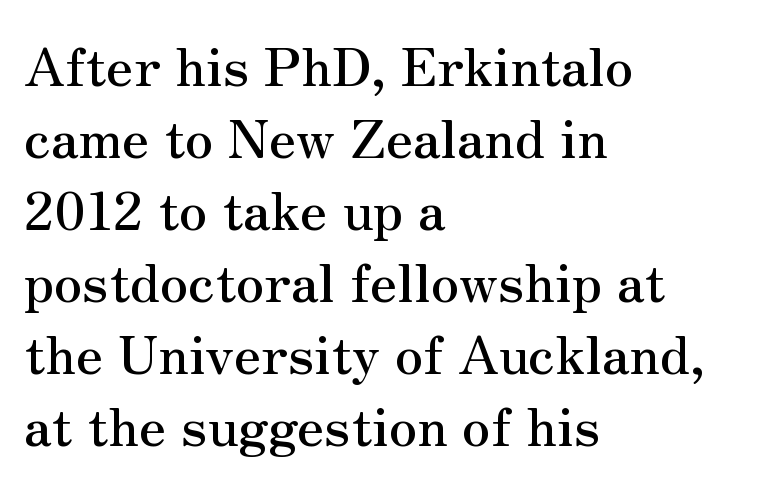
A typesetter would label this face a serif. The face used here is rendered with its standard letterfit. The gap between lines stays unmarked. This sample has the flowing, uneven cadence of proportional lettering. Do the letters lean? They stand straight. Regular leading.
